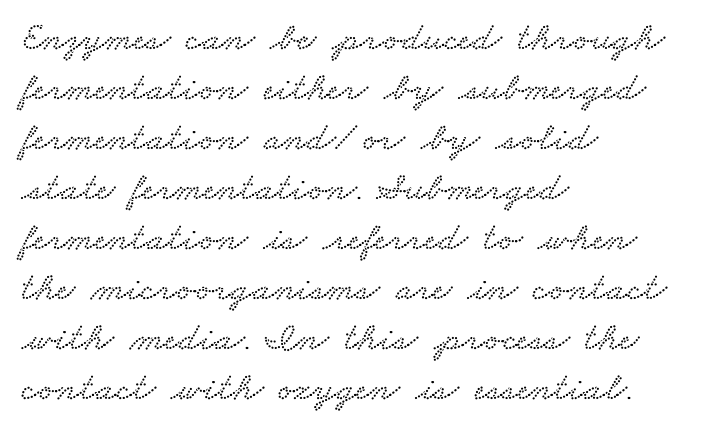
The image shows 40 px wide serif type; set left-aligned, normal line spacing (1.25x), normal letter spacing, not underlined; low stroke contrast and a small x-height.
